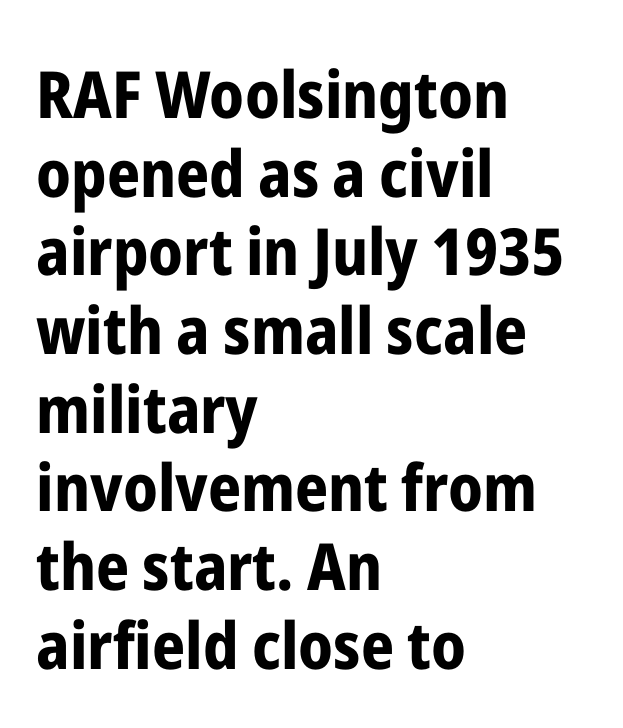
{"serif": "no", "italic": "no", "bold": "yes", "weight": "bold", "width": "condensed", "stroke_contrast": "low", "x_height": "medium", "monospaced": "no", "underline": "no", "align": "left", "line_spacing_ratio": 1.21, "letter_spacing": "normal", "letter_spacing_em": 0.0, "glyph_px": 65}
